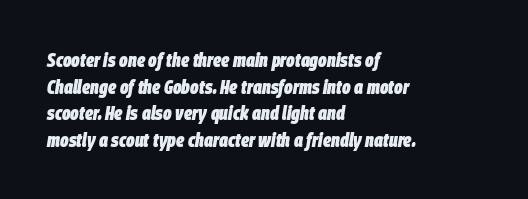
The image shows 20 px bold type, italic (leaning right); set left-aligned, normal line spacing (1.33x), normal letter spacing, not underlined.
